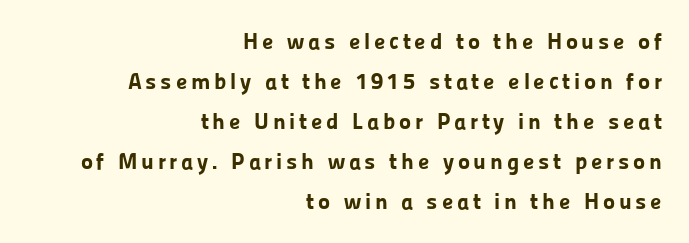
This sample is right-justified, so line beginnings fall wherever the words allow. The zone under the glyphs is completely vacant. Does the lettering tilt? It doesn't — this is upright. I'd describe the lettering as bold — thick and assertive.
